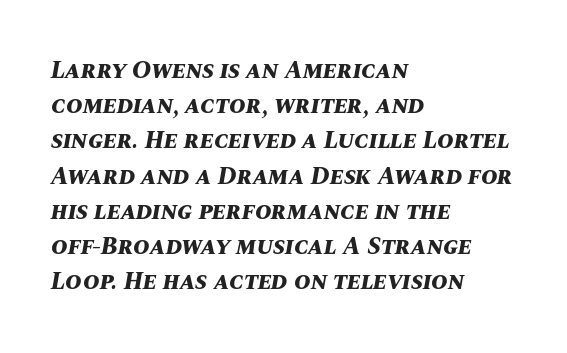
Q: Is the text bold? A: Yes.
Q: Is the text italic (slanted)? A: Yes, it leans right by about 10 degrees.
Q: Is the text underlined? A: No.
Q: How is the paragraph aligned? A: Left-aligned.
Q: Is the spacing between letters normal or unusually wide? A: Normal.
Q: Is the spacing between lines tight, normal or loose? A: Normal.
